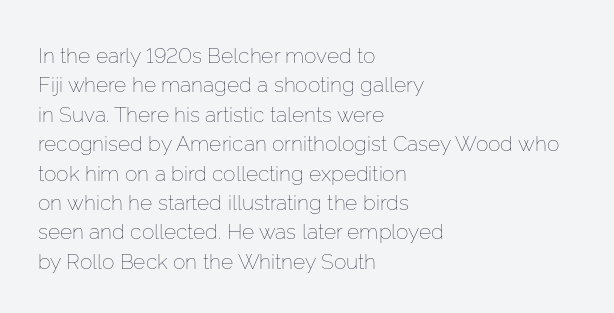
The image shows 21 px text type, upright; set left-aligned, normal line spacing (1.4x), normal letter spacing, not underlined.
